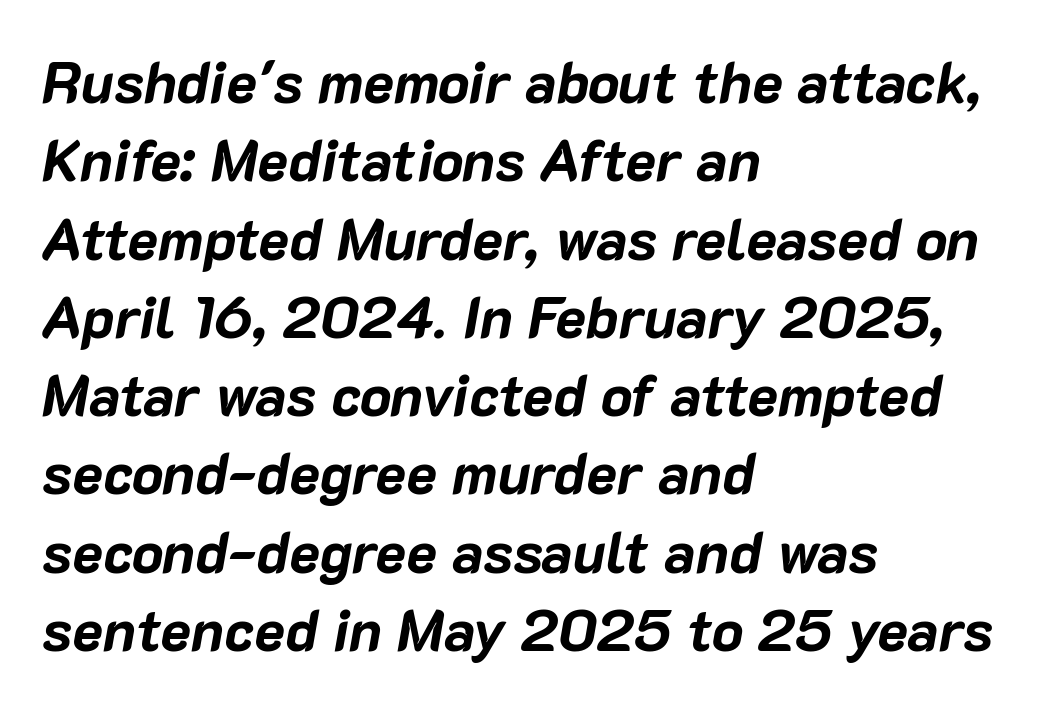
The image shows 58 px bold type, italic (leaning right); set left-aligned, normal line spacing (1.35x), normal letter spacing, not underlined; low stroke contrast and a medium x-height.
